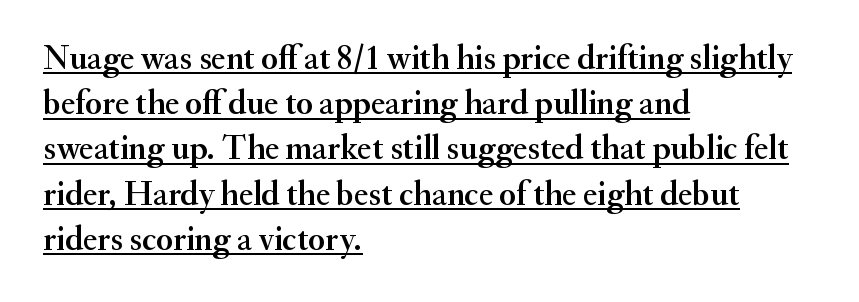
Q: Is the text italic (slanted)? A: No, it is upright.
Q: Is the typeface a serif or a sans-serif typeface? A: Serif.
Q: Is the text underlined? A: Yes.
Q: How is the paragraph aligned? A: Left-aligned.
Q: Is the spacing between letters normal or unusually wide? A: Normal.
Q: Is the spacing between lines tight, normal or loose? A: Normal.
Q: Width (condensed, normal, or wide)? A: Normal.
Q: Stroke contrast? A: Medium.
Q: x-height? A: Small.
Q: Monospaced? A: No.
